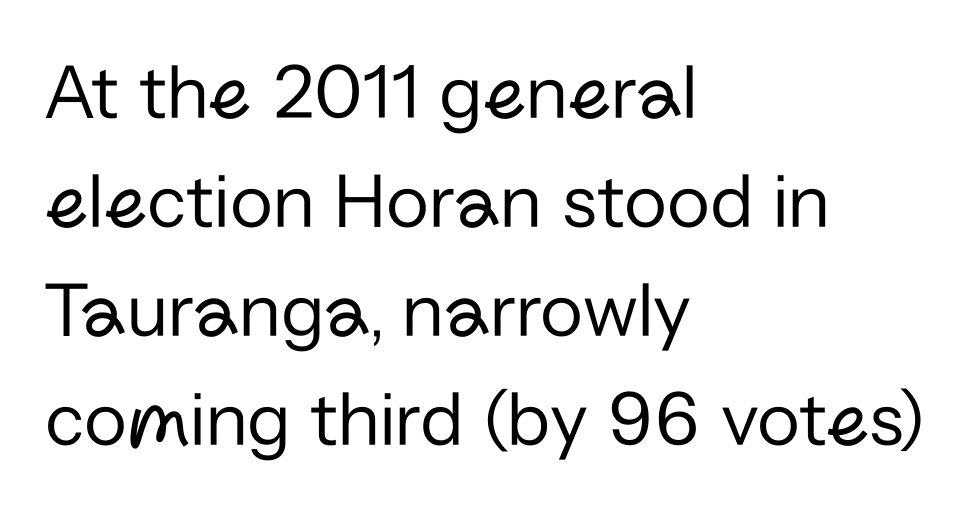
The image shows 79 px regular-weight sans-serif type, upright; set left-aligned, normal line spacing (1.38x), normal letter spacing, not underlined; low stroke contrast and a medium x-height.
